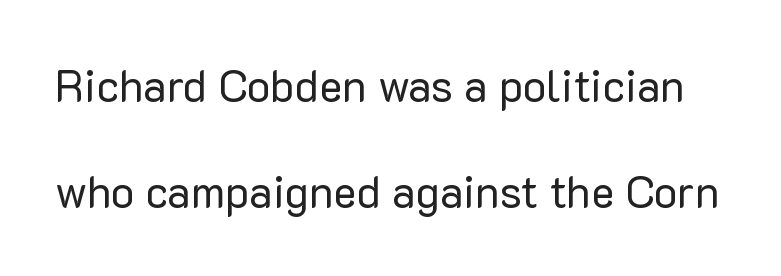
{"serif": "no", "italic": "no", "bold": "no", "weight": "regular", "width": "normal", "stroke_contrast": "low", "x_height": "medium", "monospaced": "no", "underline": "no", "line_spacing": "loose", "line_spacing_ratio": 2.42, "letter_spacing": "normal", "letter_spacing_em": 0.0, "glyph_px": 44}
